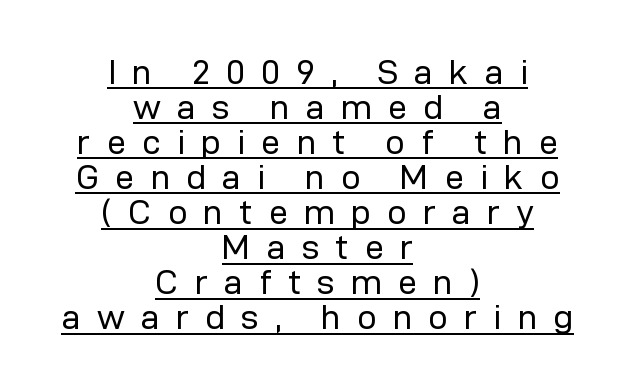
Note the varied advance widths — an 'i' is clearly narrower than an 'm'. The letters are spread apart with noticeably loose tracking. Tightly led — the rows are bunched. This rendering features underlined lettering.
